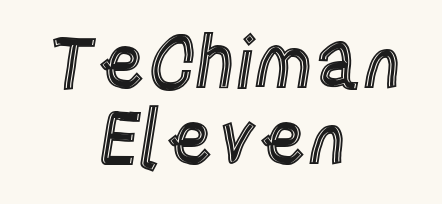
The face used here is proportionally spaced, like ordinary book or web type. Which margin do the lines hug? Neither — every line sits in the middle. The tracking reads as untouched default to a designer's eye. Letters rest on an invisible, unmarked baseline.
